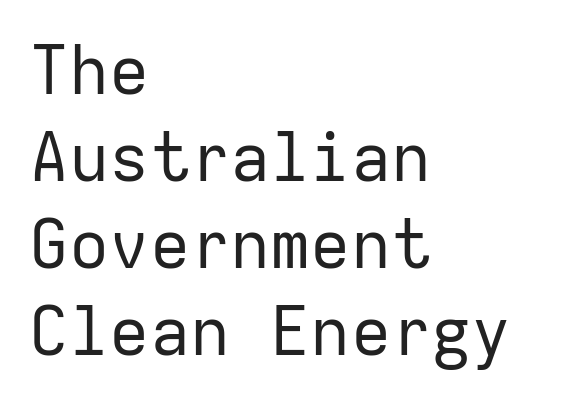
The image shows 67 px regular-weight sans-serif type, upright, monospaced; set left-aligned, normal line spacing (1.3x), normal letter spacing, not underlined; low stroke contrast and a medium x-height.
